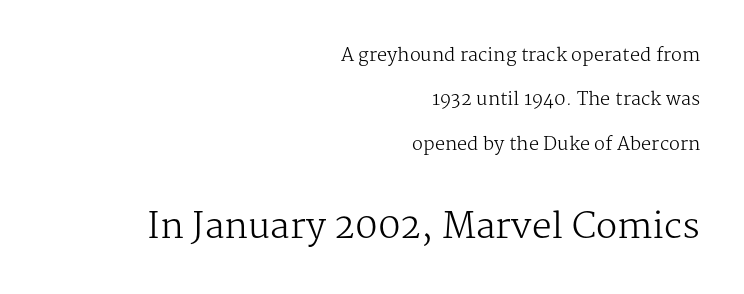
{"serif": "yes", "italic": "no", "bold": "no", "weight": "regular", "width": "normal", "stroke_contrast": "medium", "x_height": "medium", "monospaced": "no", "underline": "no", "align": "right", "line_spacing": "loose", "line_spacing_ratio": 2.47, "letter_spacing": "normal", "letter_spacing_em": 0.0, "larger_block": "second", "size_ratio": 1.94, "glyph_px": 35}
